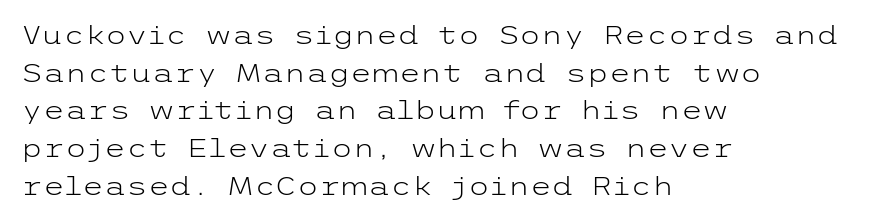
Q: Is the text bold? A: No.
Q: Is the text italic (slanted)? A: No, it is upright.
Q: Is the text underlined? A: No.
Q: How is the paragraph aligned? A: Left-aligned.
Q: Is the spacing between letters normal or unusually wide? A: Normal.
Q: Is the spacing between lines tight, normal or loose? A: Normal.
